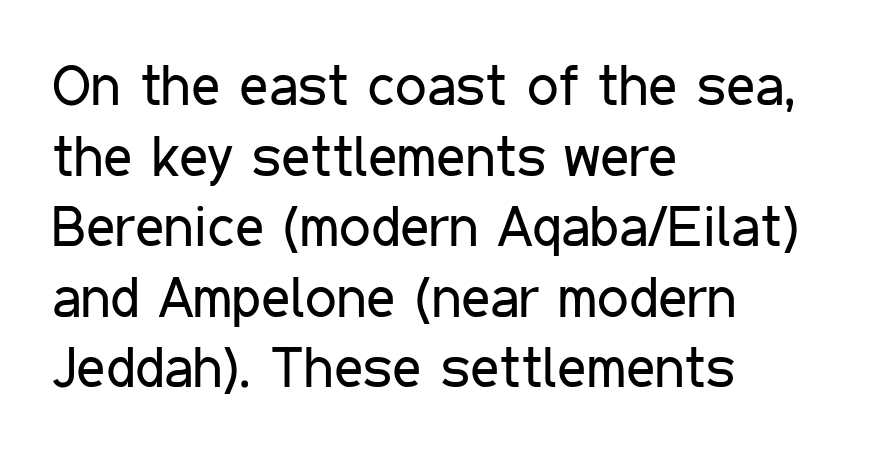
The passage shown is typed in a proportional face where columns would drift. Line spacing here is normal. This sample uses plain, unmodified letter spacing. Quick note: underline off.
